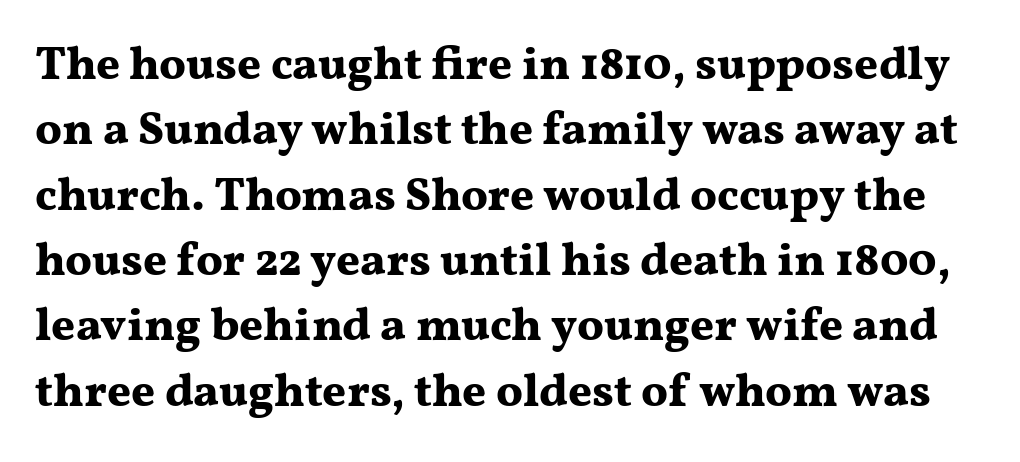
The passage shown has conventional tracking throughout. This sample has the flowing, uneven cadence of proportional lettering. Note: serifs present on the glyphs. Notice how descenders clear the ascenders below comfortably — that's standard leading. Italic? Not at all — the glyphs are vertical.
